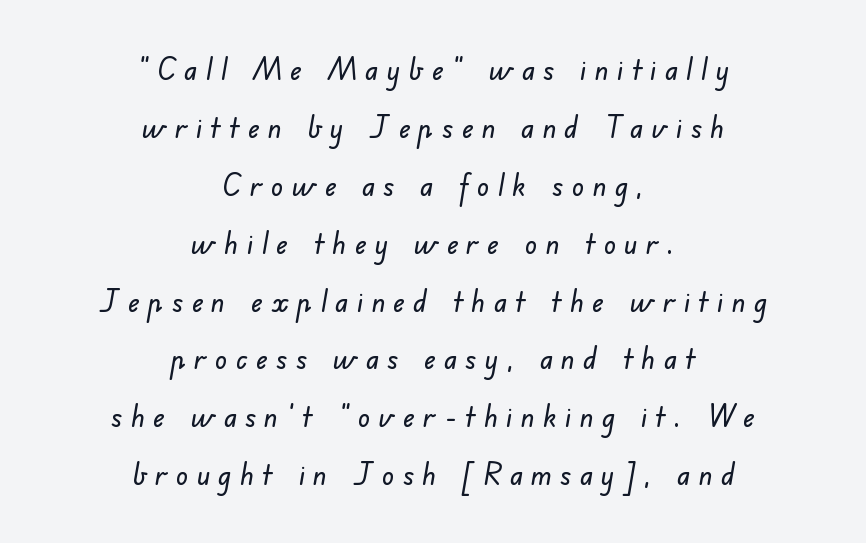
{"serif": "no", "width": "normal", "stroke_contrast": "low", "x_height": "small", "monospaced": "no", "underline": "no", "align": "center", "line_spacing": "loose", "line_spacing_ratio": 1.93, "letter_spacing": "wide", "letter_spacing_em": 0.28, "glyph_px": 30}
